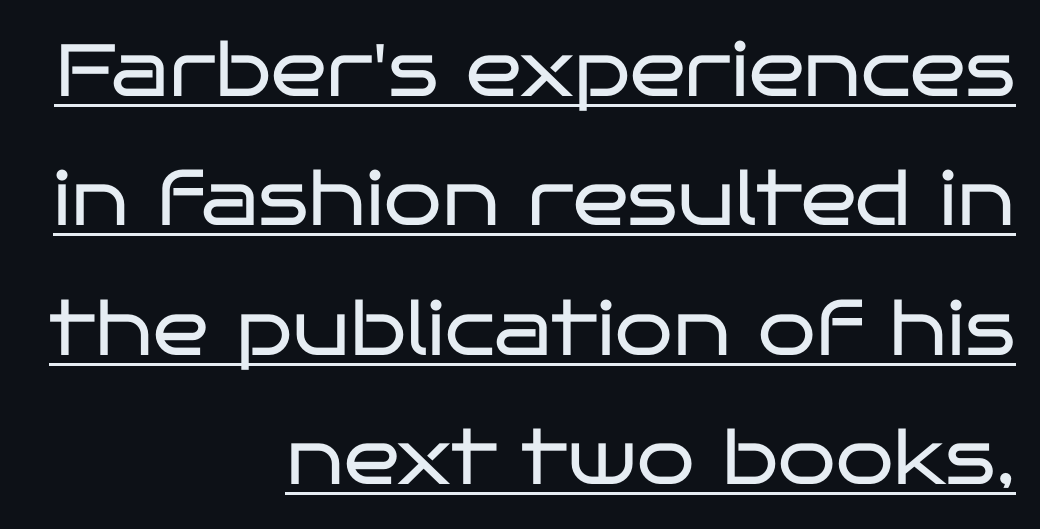
One-word summary of the alignment: right. Look at the tracking — it's just the regular setting, nothing added. The face used here is a sans, in the tradition of grotesques and geometrics. Stroke thickness stays within the range of a standard reading face or lighter. Students, observe the line beneath the letters — that is underlining. Ordinary non-slanted type is in use.
